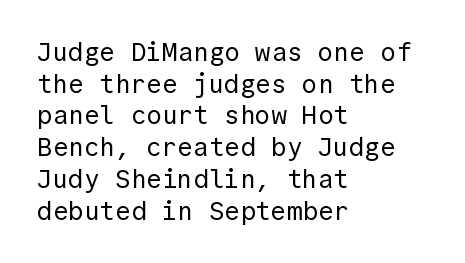
Q: Is the text bold? A: No.
Q: Is the text italic (slanted)? A: No, it is upright.
Q: Is the text underlined? A: No.
Q: How is the paragraph aligned? A: Left-aligned.
Q: Is the spacing between letters normal or unusually wide? A: Normal.
